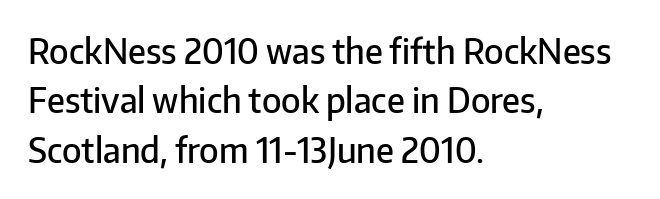
Nobody touched the tracking dial on this one. A typesetter would label this face a sans. In terms of weight, the rendering is demibold, just under bold. Horizontally, the lines are justified to the leading edge only.
